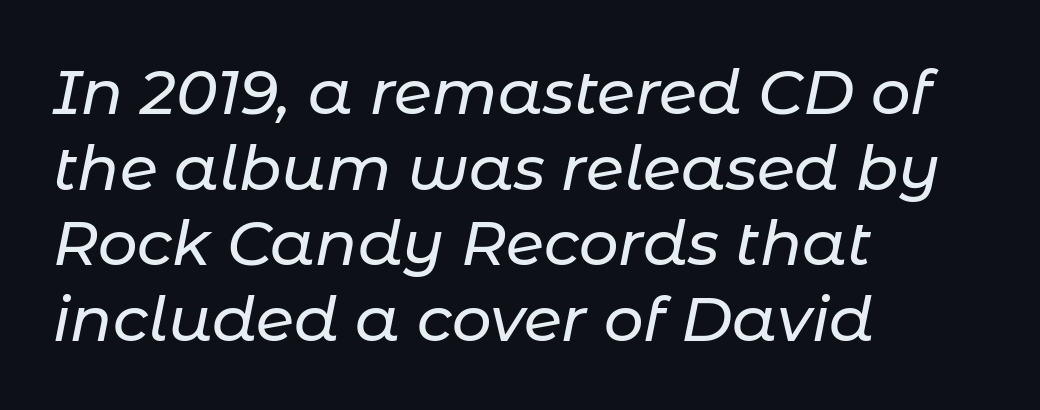
{"italic": "yes", "lean": "right", "slant_degrees": 11, "width": "normal", "stroke_contrast": "low", "x_height": "medium", "monospaced": "no", "underline": "no", "align": "left", "line_spacing_ratio": 1.22, "letter_spacing": "normal", "letter_spacing_em": 0.0, "glyph_px": 62}
